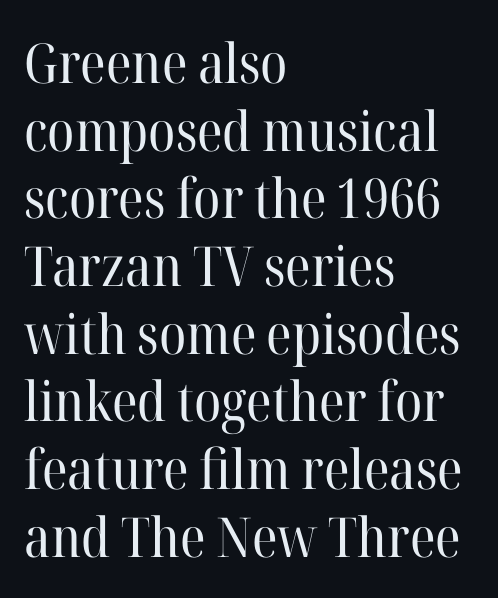
{"serif": "yes", "italic": "no", "bold": "no", "weight": "regular", "width": "normal", "stroke_contrast": "high", "x_height": "medium", "monospaced": "no", "underline": "no", "align": "left", "line_spacing_ratio": 1.23, "letter_spacing": "normal", "letter_spacing_em": 0.0, "glyph_px": 55}
